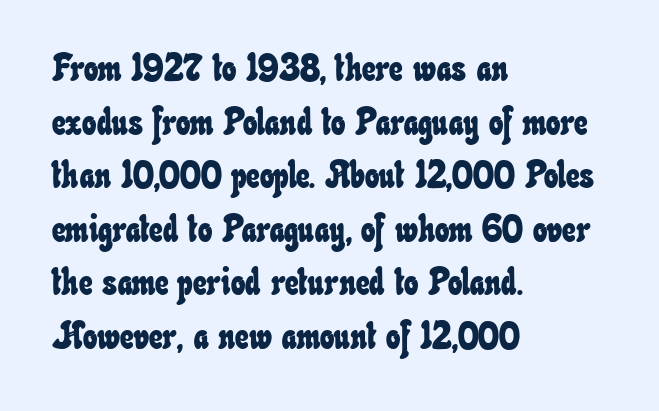
Note the varied advance widths — an 'i' is clearly narrower than an 'm'. Is there much room between lines? A standard amount, neither cramped nor airy. There is no visible air inserted between adjacent glyphs. Underline: absent.
